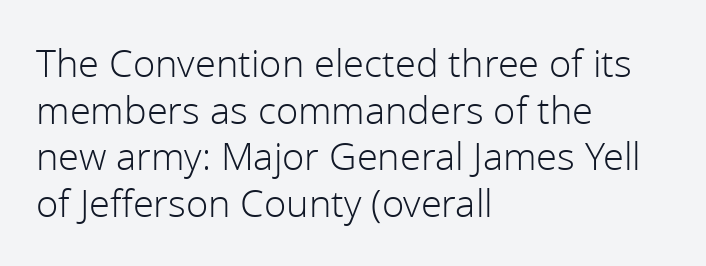
The image shows 38 px light sans-serif type, upright; set left-aligned, line spacing 1.23x, normal letter spacing, not underlined; a medium x-height.
